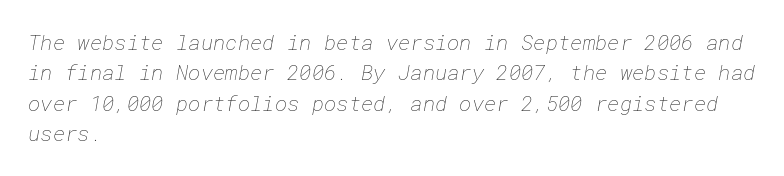
In terms of leading, this rendering sits right in the middle. The gaps between neighbouring characters are ordinary and unremarkable. Does the copy run flush right? No — it runs flush left. Anything drawn beneath the words? Only blank space. A light-to-regular cut is what we see here.
